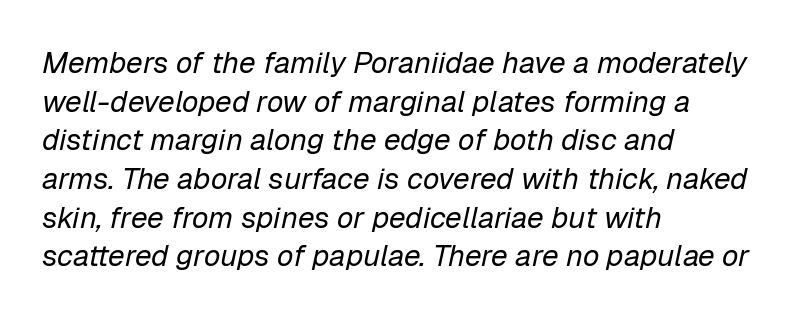
{"italic": "yes", "lean": "right", "slant_degrees": 12, "bold": "no", "weight": "regular", "width": "normal", "stroke_contrast": "low", "x_height": "medium", "monospaced": "no", "underline": "no", "align": "left", "line_spacing": "normal", "line_spacing_ratio": 1.29, "letter_spacing": "normal", "letter_spacing_em": 0.0, "glyph_px": 30}
